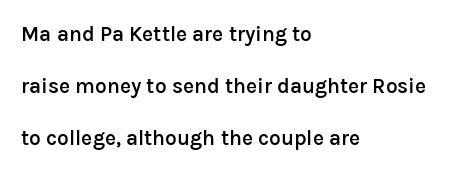
{"italic": "no", "bold": "semi", "underline": "no", "align": "left", "line_spacing": "loose", "line_spacing_ratio": 2.48, "letter_spacing": "normal", "letter_spacing_em": 0.0, "glyph_px": 21}
